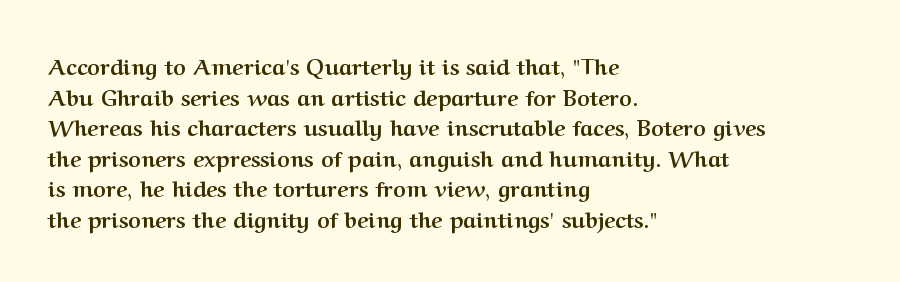
{"italic": "no", "bold": "yes", "underline": "no", "align": "left", "line_spacing": "normal", "line_spacing_ratio": 1.39, "letter_spacing": "normal", "letter_spacing_em": 0.0, "glyph_px": 22}
